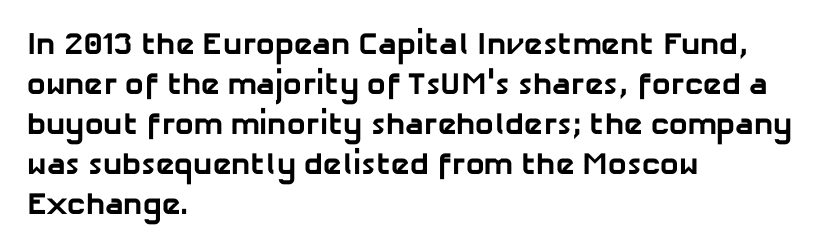
{"serif": "no", "bold": "yes", "weight": "bold", "width": "normal", "stroke_contrast": "low", "x_height": "medium", "monospaced": "no", "underline": "no", "align": "left", "line_spacing": "normal", "line_spacing_ratio": 1.29, "letter_spacing": "normal", "letter_spacing_em": 0.0, "glyph_px": 31}
